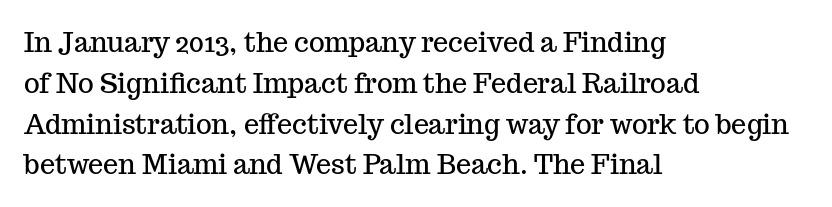
{"italic": "no", "underline": "no", "align": "left", "line_spacing": "normal", "line_spacing_ratio": 1.51, "letter_spacing": "normal", "letter_spacing_em": 0.0, "glyph_px": 27}
